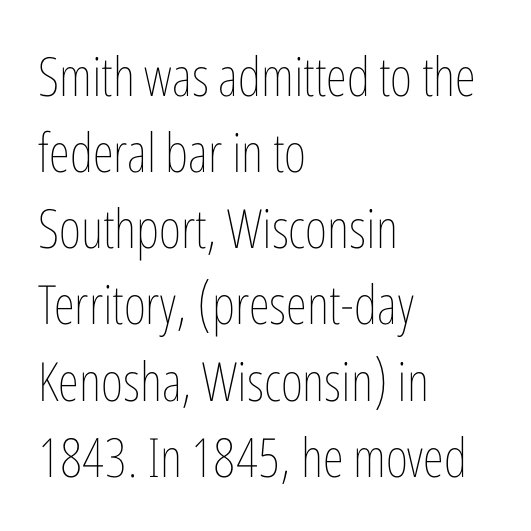
Tracking here is standard; glyphs follow each other at the usual distance. The characters are drawn with everyday or finer stroke widths. Teacher's note: observe the even left margin — that is flush-left alignment. The rendering uses natural spacing where letterforms have individual widths. Normally led — the rows are evenly, conventionally spaced.
